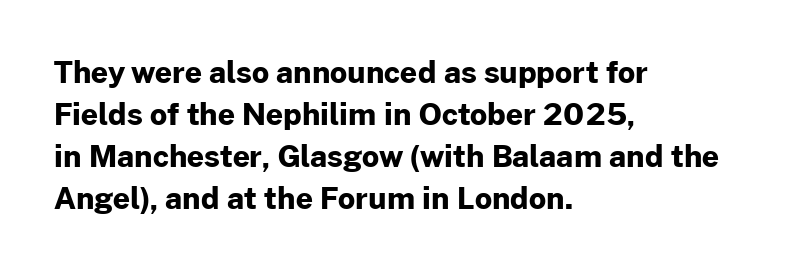
{"serif": "no", "italic": "no", "bold": "yes", "weight": "bold", "width": "normal", "stroke_contrast": "low", "x_height": "medium", "monospaced": "no", "underline": "no", "align": "left", "line_spacing": "normal", "line_spacing_ratio": 1.4, "letter_spacing": "normal", "letter_spacing_em": 0.0, "glyph_px": 30}
